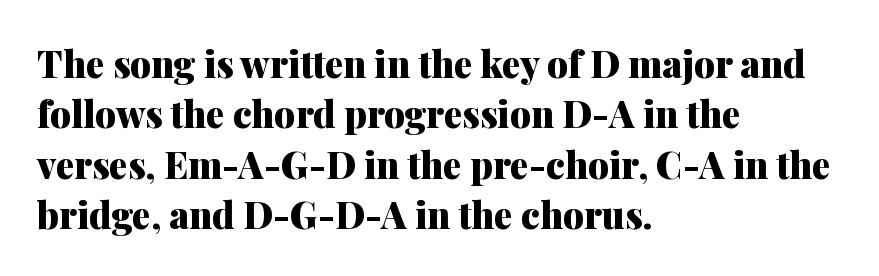
The image shows 37 px heavy serif type, upright; set left-aligned, normal line spacing (1.36x), normal letter spacing, not underlined; medium stroke contrast and a medium x-height.
